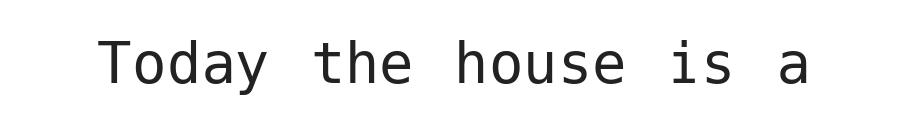
Q: Is the text bold? A: No.
Q: Is the text italic (slanted)? A: No, it is upright.
Q: Is the typeface a serif or a sans-serif typeface? A: Sans-serif.
Q: Is the text underlined? A: No.
Q: Is the spacing between letters normal or unusually wide? A: Normal.
Q: Width (condensed, normal, or wide)? A: Normal.
Q: Stroke contrast? A: Low.
Q: x-height? A: Medium.
